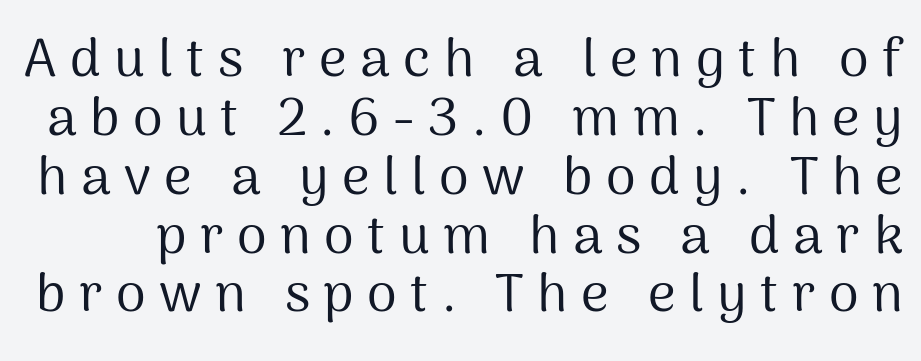
{"serif": "no", "italic": "no", "bold": "no", "weight": "regular", "width": "normal", "stroke_contrast": "medium", "x_height": "medium", "monospaced": "no", "underline": "no", "line_spacing": "tight", "line_spacing_ratio": 1.09, "letter_spacing": "wide", "letter_spacing_em": 0.25, "glyph_px": 54}
